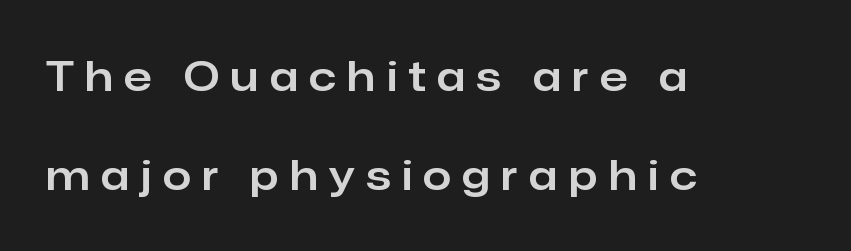
{"serif": "no", "italic": "no", "width": "normal", "stroke_contrast": "low", "x_height": "medium", "monospaced": "no", "underline": "no", "align": "left", "line_spacing": "loose", "line_spacing_ratio": 2.42, "letter_spacing": "wide", "letter_spacing_em": 0.28, "glyph_px": 41}
